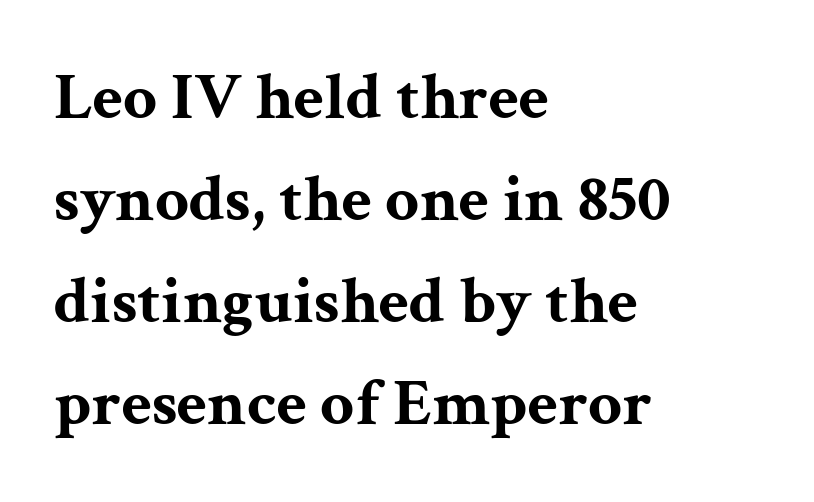
Line beginnings align vertically; line endings do not. This is roman type, the default non-slanted kind. The passage shown is typeset with a serif family. The tracking reads as untouched default to a designer's eye. Clear beneath every line of the passage.
